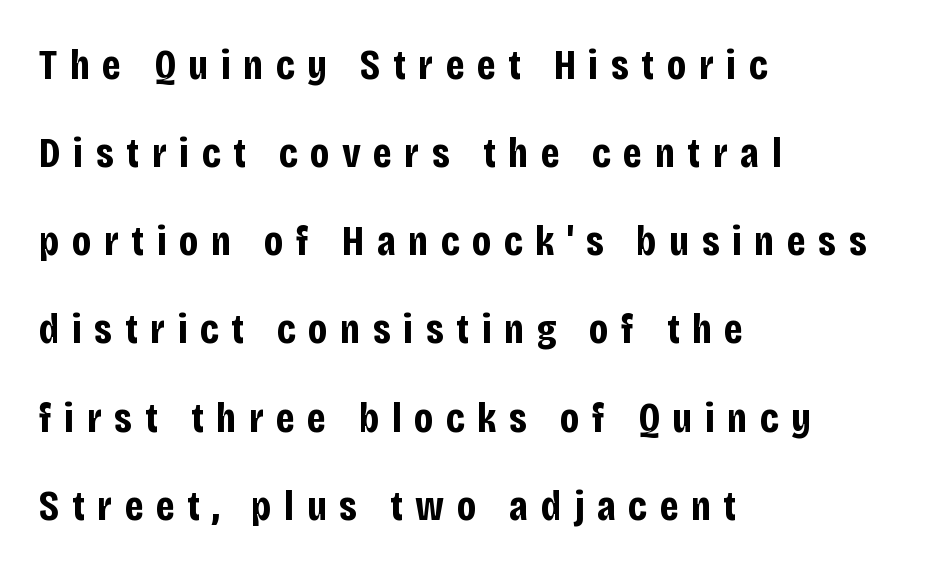
Q: Is the text bold? A: Yes.
Q: Is the text italic (slanted)? A: No, it is upright.
Q: Is the typeface a serif or a sans-serif typeface? A: Sans-serif.
Q: Is the text underlined? A: No.
Q: How is the paragraph aligned? A: Left-aligned.
Q: Is the spacing between letters normal or unusually wide? A: Unusually wide.
Q: Is the spacing between lines tight, normal or loose? A: Loose.
Q: Width (condensed, normal, or wide)? A: Condensed.
Q: Stroke contrast? A: Low.
Q: x-height? A: Large.
Q: Monospaced? A: No.
